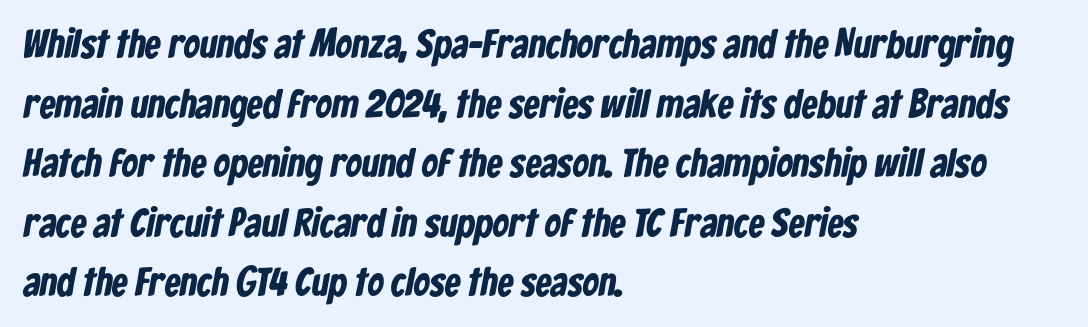
The image shows 40 px bold, condensed sans-serif type; set left-aligned, normal line spacing (1.49x), normal letter spacing, not underlined; low stroke contrast and a medium x-height.
